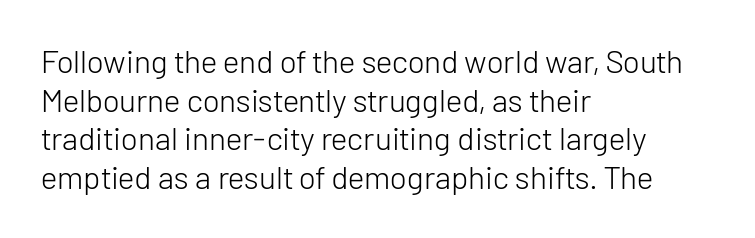
{"serif": "no", "italic": "no", "bold": "no", "weight": "light", "width": "normal", "stroke_contrast": "low", "x_height": "medium", "monospaced": "no", "underline": "no", "align": "left", "line_spacing_ratio": 1.21, "letter_spacing": "normal", "letter_spacing_em": 0.0, "glyph_px": 32}
